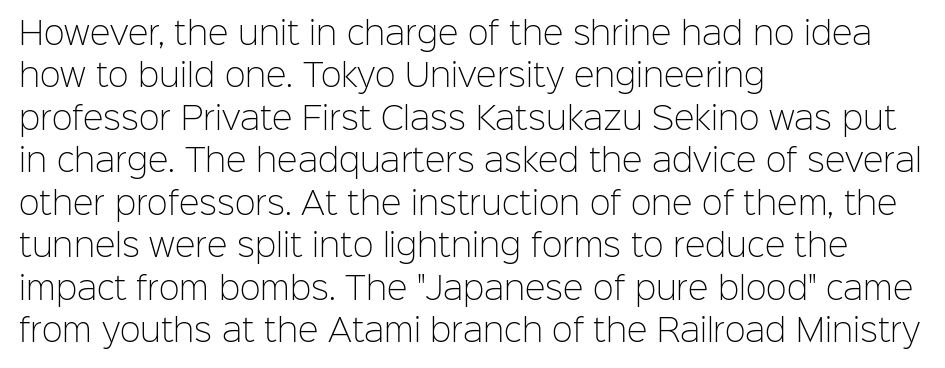
The image shows 31 px light sans-serif type, upright; set left-aligned, normal line spacing (1.37x), normal letter spacing, not underlined; low stroke contrast and a medium x-height.
